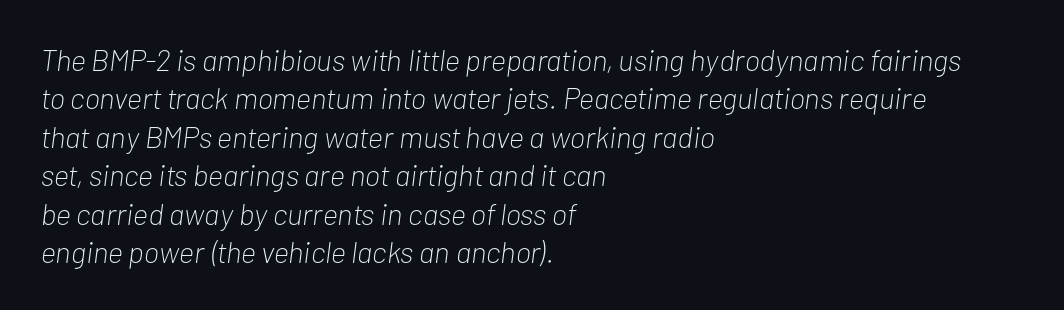
The image shows 30 px light, condensed type, italic (leaning right); set left-aligned, normal line spacing (1.28x), normal letter spacing, not underlined; low stroke contrast and a medium x-height.
